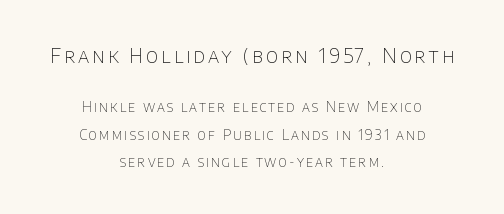
{"italic": "no", "bold": "no", "underline": "no", "align": "center", "line_spacing": "loose", "line_spacing_ratio": 1.96, "larger_block": "first", "size_ratio": 1.43, "glyph_px": 20}
